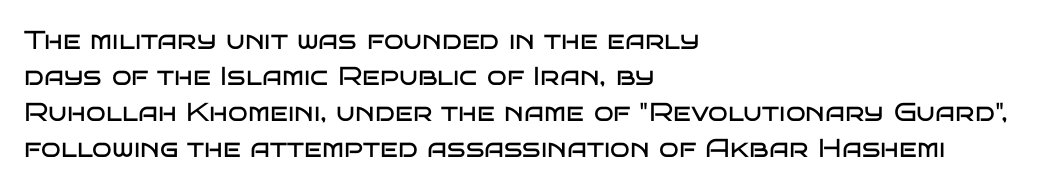
The image shows 26 px text type, upright; set left-aligned, normal line spacing (1.39x), normal letter spacing, not underlined.
